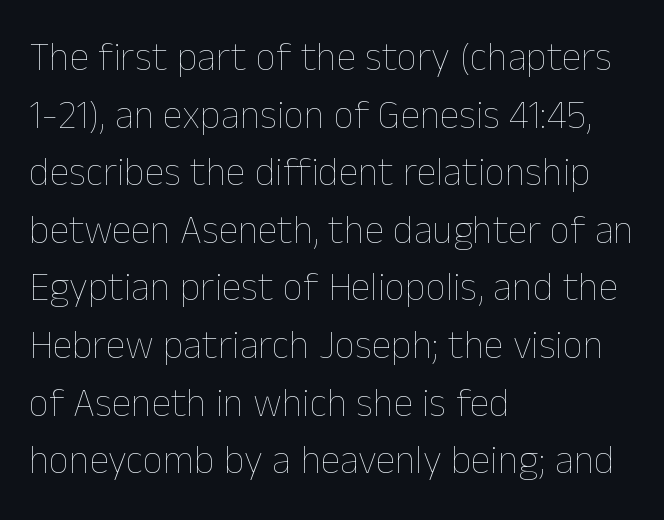
Bare-footed words on every line. You could not count columns in this text — the font is proportionally spaced. The line-height multiplier appears to be the usual default. Spacing between characters is what you'd get straight out of the box. Bold? No — there's no thickening of the strokes. Reading down the block, your eye returns to a fixed left position each line.
